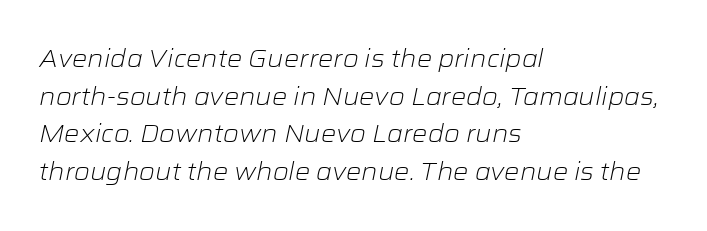
Which margin do the lines hug? The left one — the right edge is uneven. If you drew a line through each stem, it would be angled. Default kerning and tracking; the words read as compact shapes. Words float on clear page, feet unadorned. The strokes are not fattened; the text isn't bold. Normally led — the rows are evenly, conventionally spaced.
